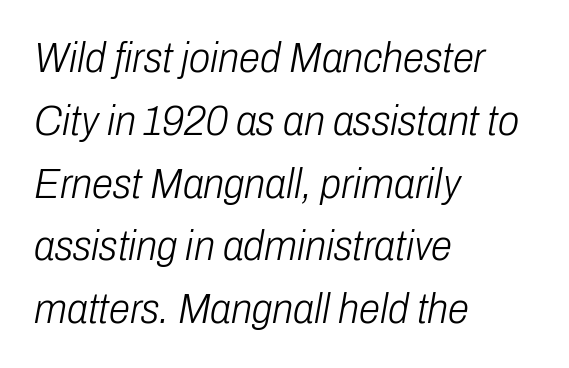
{"italic": "yes", "lean": "right", "slant_degrees": 10, "bold": "no", "weight": "light", "width": "condensed", "stroke_contrast": "low", "x_height": "medium", "monospaced": "no", "underline": "no", "align": "left", "line_spacing": "normal", "line_spacing_ratio": 1.46, "letter_spacing": "normal", "letter_spacing_em": 0.0, "glyph_px": 43}
